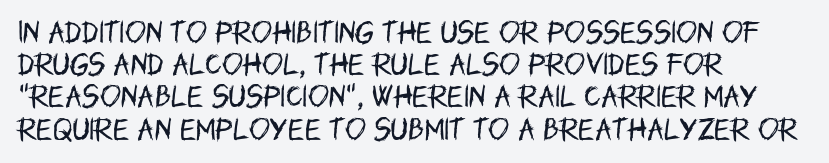
The image shows 25 px text type, upright; set left-aligned, normal line spacing (1.29x), normal letter spacing, not underlined.
